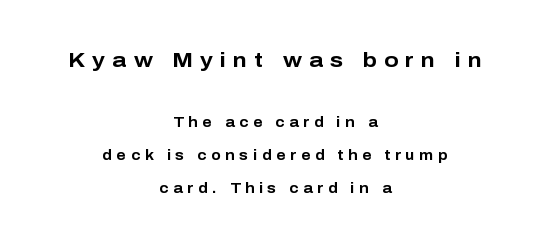
The image shows 21 px bold type, upright; set centered, loose line spacing (2.35x), unusually wide letter spacing (+0.34 em), not underlined; the first (top) block is 1.5x larger.
